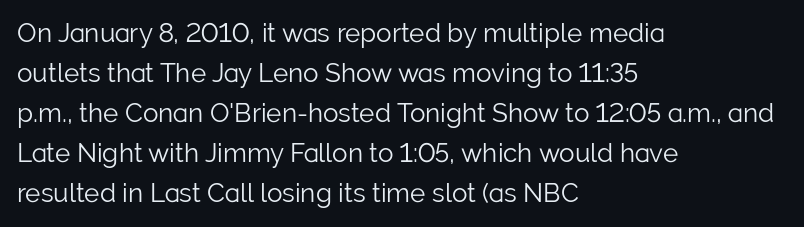
The image shows 26 px text type, upright; set left-aligned, normal line spacing (1.54x), normal letter spacing, not underlined.
